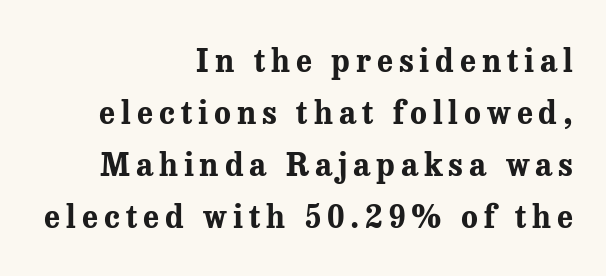
The image shows 31 px bold serif type, upright; set right-aligned, normal line spacing (1.68x), not underlined; medium stroke contrast and a medium x-height.
